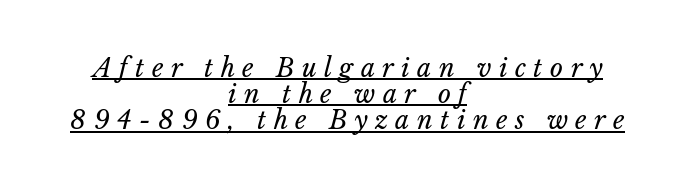
The image shows 25 px text type, italic (leaning right); set centered, tight line spacing (1.05x), unusually wide letter spacing (+0.3 em), underlined.
